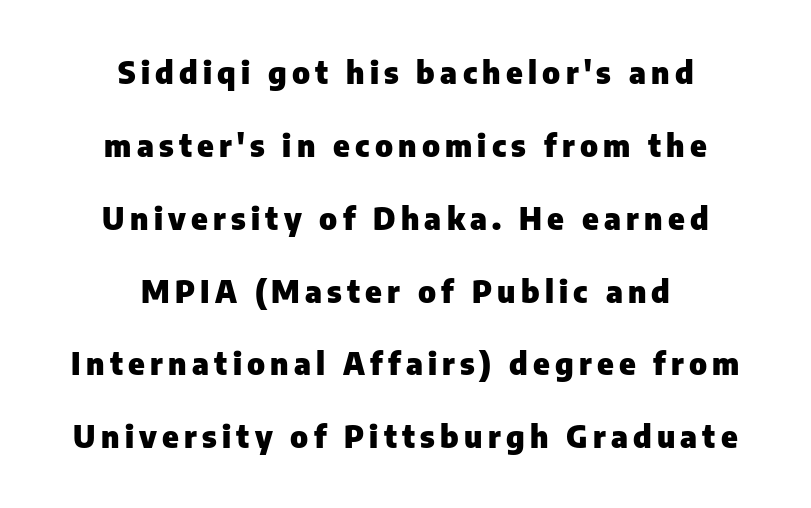
One glance says open: line gaps are wider than usual. Ordinary non-slanted type is in use. Leftover space on each line is divided equally before and after the words. Just letters on the line, the space beneath them empty. Set as a true bold cut, around the 700 mark.
